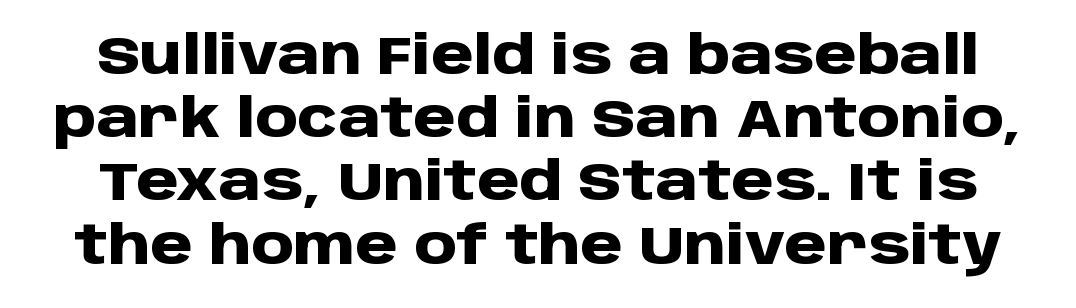
{"serif": "no", "italic": "no", "bold": "yes", "weight": "heavy", "width": "normal", "stroke_contrast": "low", "x_height": "large", "monospaced": "no", "underline": "no", "line_spacing_ratio": 1.17, "letter_spacing": "normal", "letter_spacing_em": 0.0, "glyph_px": 54}
